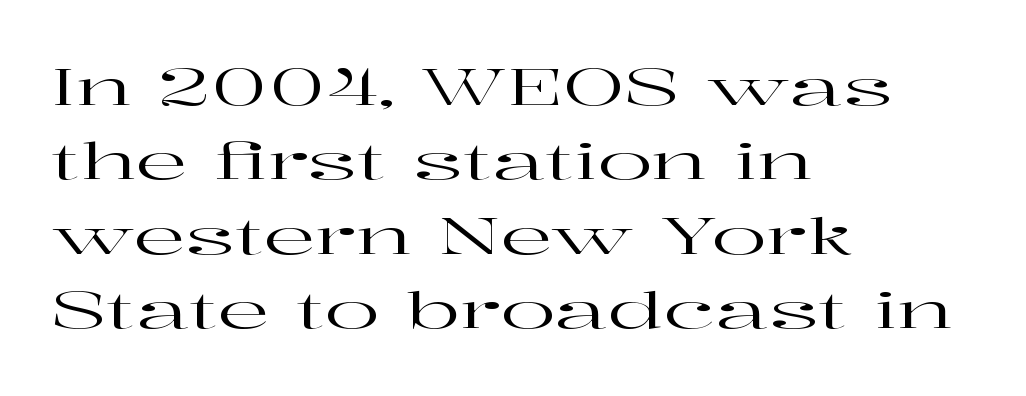
Q: Is the text italic (slanted)? A: No, it is upright.
Q: Is the typeface a serif or a sans-serif typeface? A: Serif.
Q: Is the text underlined? A: No.
Q: How is the paragraph aligned? A: Left-aligned.
Q: Is the spacing between letters normal or unusually wide? A: Normal.
Q: Is the spacing between lines tight, normal or loose? A: Normal.
Q: Width (condensed, normal, or wide)? A: Wide.
Q: Stroke contrast? A: High.
Q: x-height? A: Medium.
Q: Monospaced? A: No.
